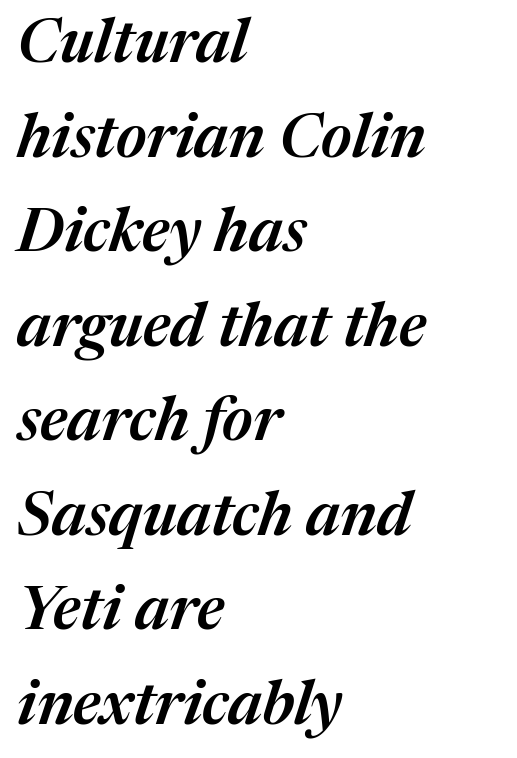
Q: Is the text bold? A: Semi-bold.
Q: Is the text italic (slanted)? A: Yes, it leans right by about 17 degrees.
Q: Is the text underlined? A: No.
Q: How is the paragraph aligned? A: Left-aligned.
Q: Is the spacing between letters normal or unusually wide? A: Normal.
Q: Is the spacing between lines tight, normal or loose? A: Normal.
Q: Width (condensed, normal, or wide)? A: Normal.
Q: Stroke contrast? A: Medium.
Q: x-height? A: Medium.
Q: Monospaced? A: No.
